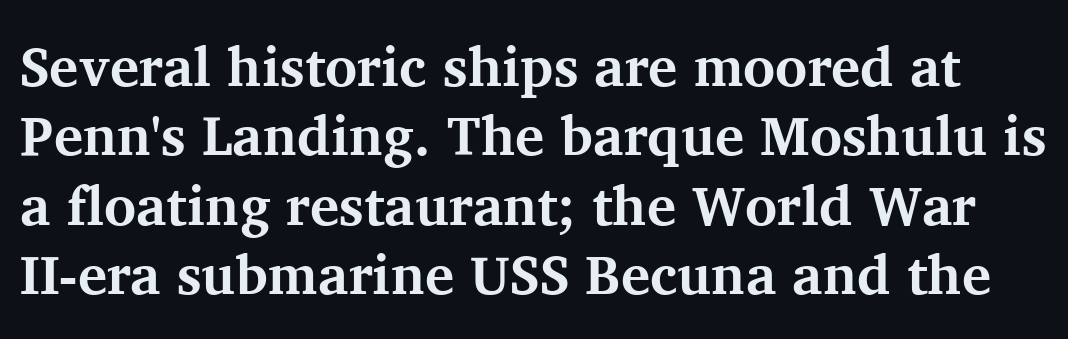
Q: Is the text bold? A: Yes.
Q: Is the text italic (slanted)? A: No, it is upright.
Q: Is the typeface a serif or a sans-serif typeface? A: Serif.
Q: Is the text underlined? A: No.
Q: Is the spacing between letters normal or unusually wide? A: Normal.
Q: Is the spacing between lines tight, normal or loose? A: Normal.
Q: Width (condensed, normal, or wide)? A: Normal.
Q: Stroke contrast? A: Medium.
Q: x-height? A: Medium.
Q: Monospaced? A: No.
